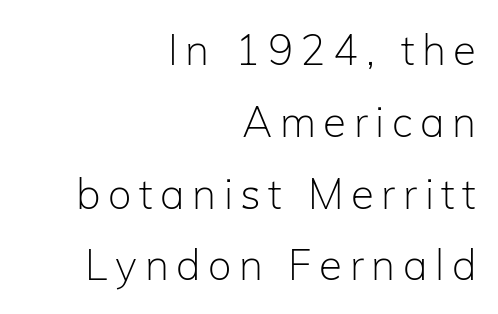
The image shows 42 px light sans-serif type, upright; set right-aligned, line spacing 1.71x, not underlined; low stroke contrast and a medium x-height.
